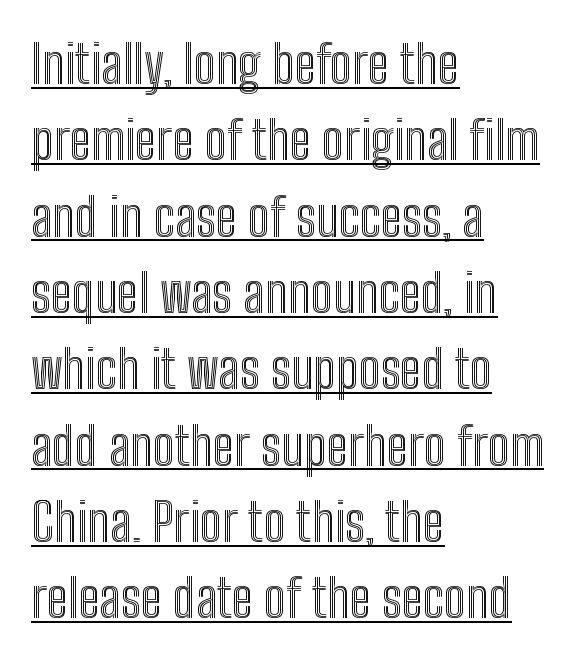
Notice how the stems are strictly vertical — no italics here. Do the characters align in a grid? No, the font is proportional. In terms of letterspacing, this is plain default setting. This rendering features underlined lettering. One-word summary of the alignment: left. The rendering uses a moderate line-height, typical for paragraphs.
